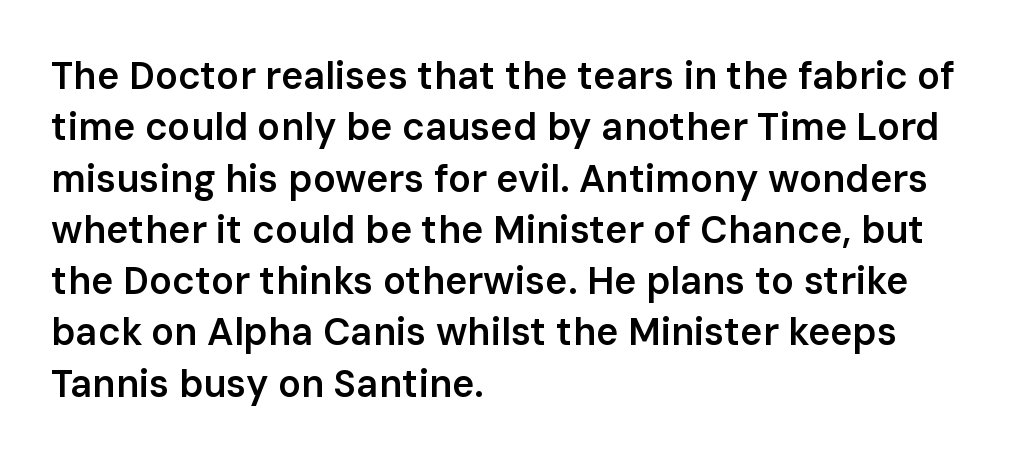
The image shows 38 px semibold sans-serif type, upright; set left-aligned, normal line spacing (1.35x), normal letter spacing, not underlined; low stroke contrast and a medium x-height.
